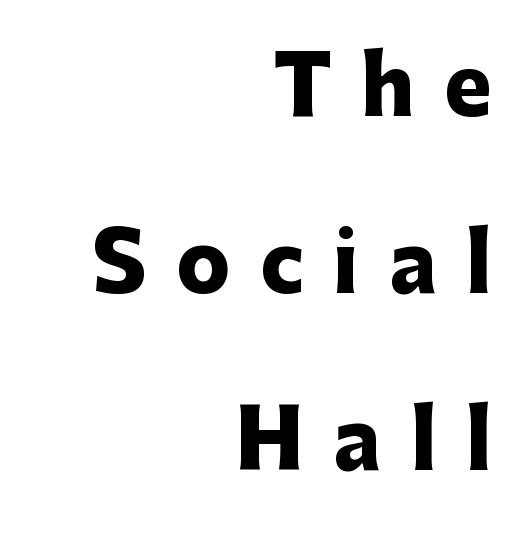
Successive baselines arrive slowly, with a big drop between each. Regarding serifs, this sample does without them. Look at the stroke-to-counter ratio: heavy, a bold. Only glyphs here, with clear space below each row. Do the characters align in a grid? No, the font is proportional. If you drew a ruler down the right edge, every line would touch it.
